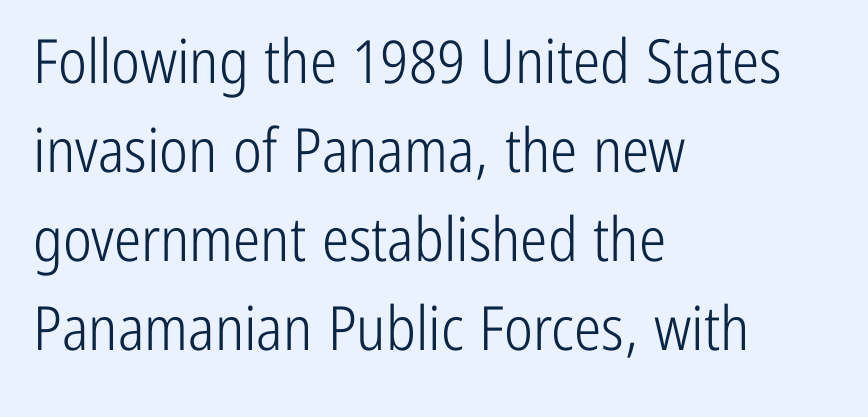
Q: Is the text bold? A: No.
Q: Is the text italic (slanted)? A: No, it is upright.
Q: Is the typeface a serif or a sans-serif typeface? A: Sans-serif.
Q: Is the text underlined? A: No.
Q: How is the paragraph aligned? A: Left-aligned.
Q: Is the spacing between letters normal or unusually wide? A: Normal.
Q: Is the spacing between lines tight, normal or loose? A: Normal.
Q: Width (condensed, normal, or wide)? A: Condensed.
Q: Stroke contrast? A: Low.
Q: x-height? A: Medium.
Q: Monospaced? A: No.
